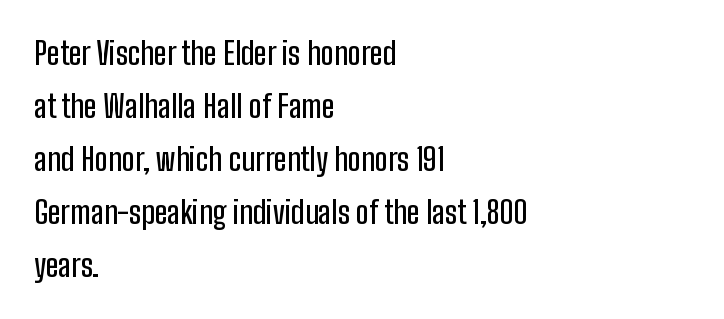
Q: Is the text italic (slanted)? A: No, it is upright.
Q: Is the typeface a serif or a sans-serif typeface? A: Sans-serif.
Q: Is the text underlined? A: No.
Q: How is the paragraph aligned? A: Left-aligned.
Q: Is the spacing between letters normal or unusually wide? A: Normal.
Q: Width (condensed, normal, or wide)? A: Condensed.
Q: Stroke contrast? A: Low.
Q: x-height? A: Medium.
Q: Monospaced? A: No.
